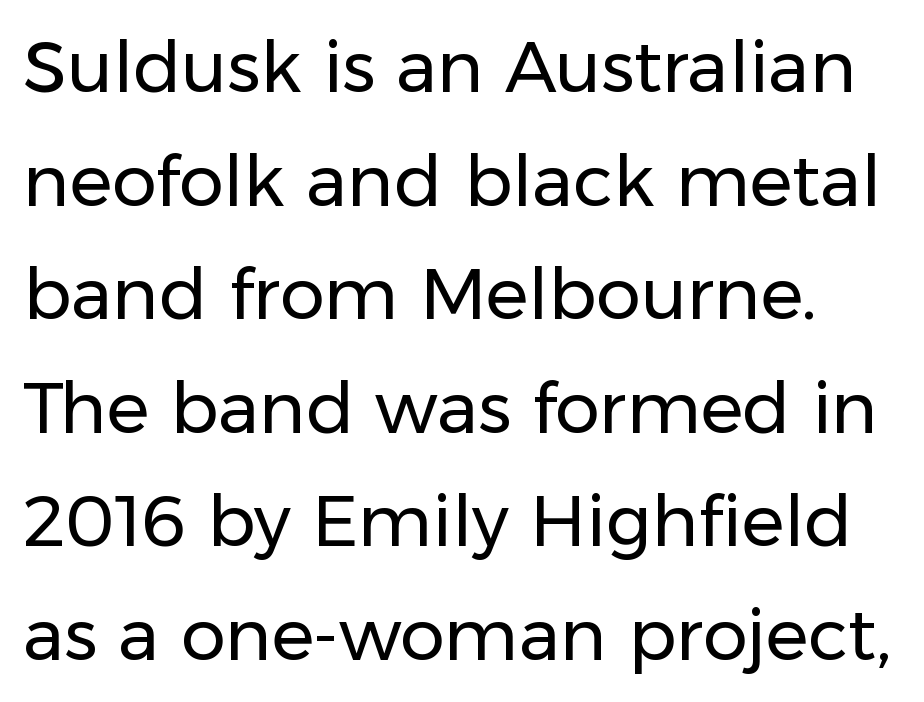
Q: Is the text bold? A: No.
Q: Is the text italic (slanted)? A: No, it is upright.
Q: Is the typeface a serif or a sans-serif typeface? A: Sans-serif.
Q: Is the text underlined? A: No.
Q: Is the spacing between letters normal or unusually wide? A: Normal.
Q: Is the spacing between lines tight, normal or loose? A: Normal.
Q: Width (condensed, normal, or wide)? A: Normal.
Q: Stroke contrast? A: Low.
Q: x-height? A: Medium.
Q: Monospaced? A: No.
